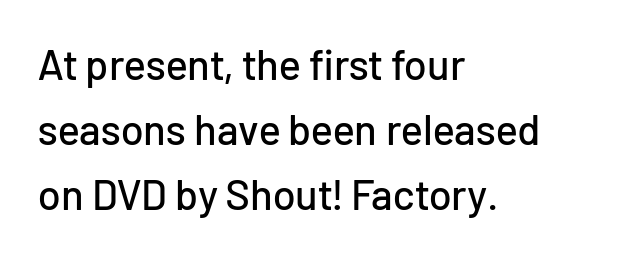
Q: Is the text italic (slanted)? A: No, it is upright.
Q: Is the typeface a serif or a sans-serif typeface? A: Sans-serif.
Q: Is the text underlined? A: No.
Q: How is the paragraph aligned? A: Left-aligned.
Q: Is the spacing between letters normal or unusually wide? A: Normal.
Q: Is the spacing between lines tight, normal or loose? A: Normal.
Q: Width (condensed, normal, or wide)? A: Normal.
Q: Stroke contrast? A: Low.
Q: x-height? A: Medium.
Q: Monospaced? A: No.
